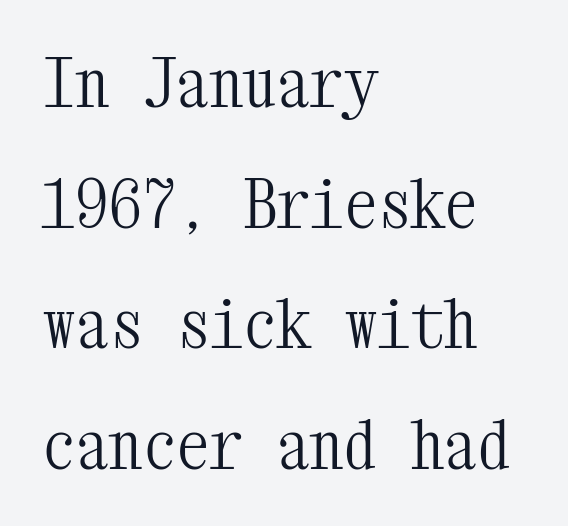
Q: Is the text bold? A: No.
Q: Is the text italic (slanted)? A: No, it is upright.
Q: Is the typeface a serif or a sans-serif typeface? A: Serif.
Q: Is the text underlined? A: No.
Q: How is the paragraph aligned? A: Left-aligned.
Q: Is the spacing between letters normal or unusually wide? A: Normal.
Q: Width (condensed, normal, or wide)? A: Condensed.
Q: Stroke contrast? A: Medium.
Q: x-height? A: Medium.
Q: Monospaced? A: Yes.
